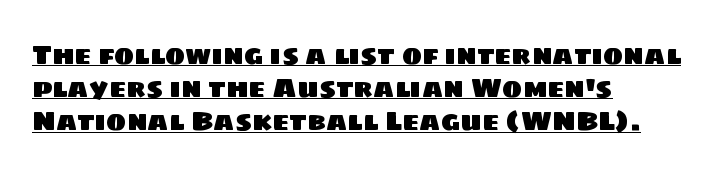
{"underline": "yes", "align": "left", "line_spacing_ratio": 1.23, "letter_spacing": "normal", "letter_spacing_em": 0.0, "glyph_px": 27}
